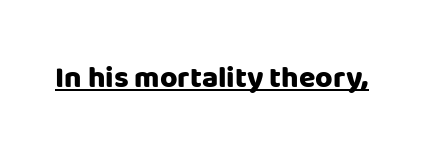
The gaps between neighbouring characters are ordinary and unremarkable. Set as a true bold cut, around the 700 mark. Think of a printed novel: that variable character pitch is what you see here. The specimen includes a rule beneath the text block's lines. Stroke terminals: plain, sans-serif.
